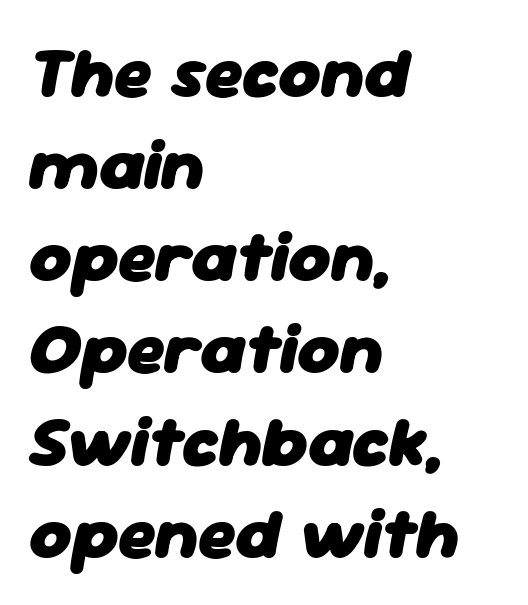
Q: Is the text bold? A: Yes.
Q: Is the text italic (slanted)? A: Yes, it leans right by about 11 degrees.
Q: Is the text underlined? A: No.
Q: How is the paragraph aligned? A: Left-aligned.
Q: Is the spacing between letters normal or unusually wide? A: Normal.
Q: Is the spacing between lines tight, normal or loose? A: Normal.
Q: Width (condensed, normal, or wide)? A: Normal.
Q: Stroke contrast? A: Low.
Q: x-height? A: Medium.
Q: Monospaced? A: No.
